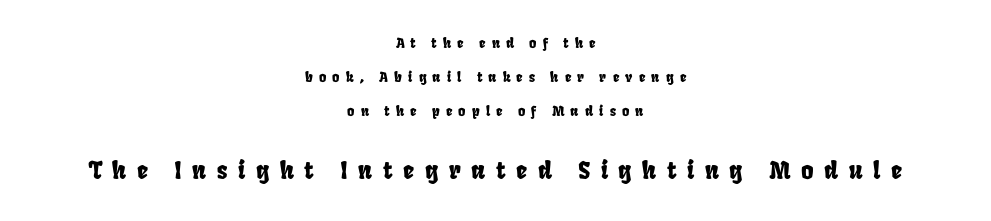
The image shows 24 px text type; set centered, loose line spacing (2.43x), unusually wide letter spacing (+0.44 em), not underlined; the second (bottom) block is 1.71x larger.
